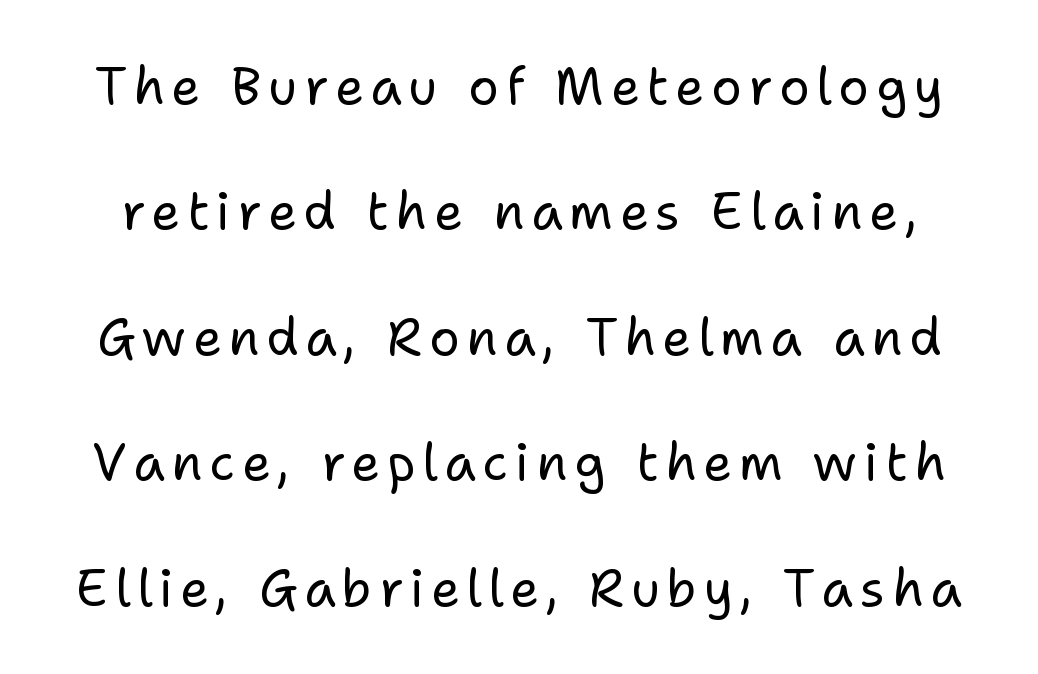
Q: Is the text bold? A: No.
Q: Is the text italic (slanted)? A: No, it is upright.
Q: Is the typeface a serif or a sans-serif typeface? A: Sans-serif.
Q: Is the text underlined? A: No.
Q: Is the spacing between lines tight, normal or loose? A: Loose.
Q: Width (condensed, normal, or wide)? A: Normal.
Q: Stroke contrast? A: Low.
Q: x-height? A: Medium.
Q: Monospaced? A: No.
